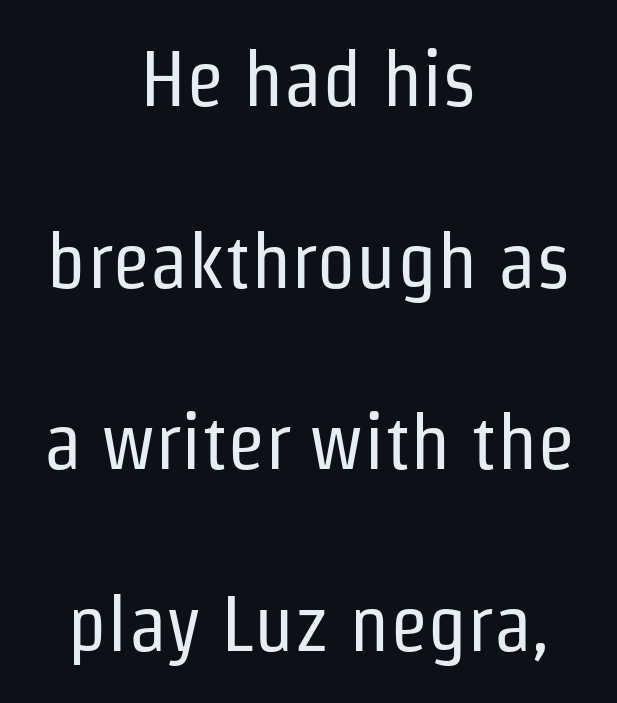
{"serif": "no", "italic": "no", "bold": "no", "weight": "regular", "width": "condensed", "stroke_contrast": "low", "x_height": "medium", "monospaced": "no", "underline": "no", "align": "center", "line_spacing": "loose", "line_spacing_ratio": 2.33, "letter_spacing": "normal", "letter_spacing_em": 0.0, "glyph_px": 78}
